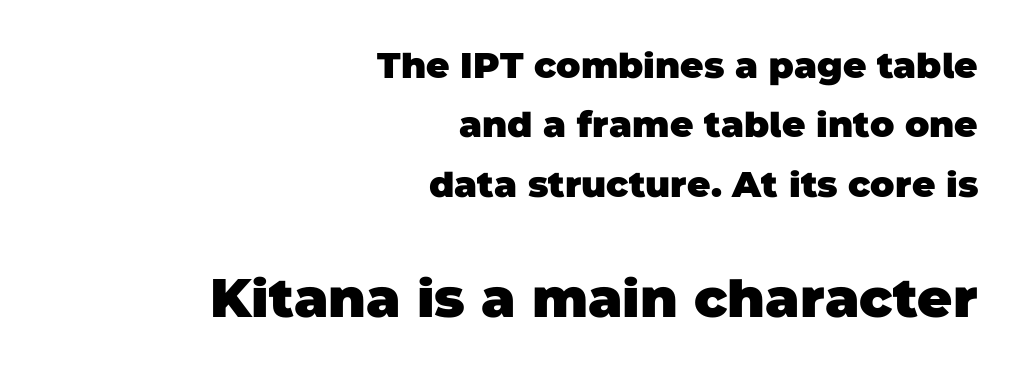
The image shows 54 px heavy sans-serif type; set right-aligned, normal line spacing (1.65x), normal letter spacing, not underlined; the second (bottom) block is 1.5x larger; low stroke contrast and a large x-height.
